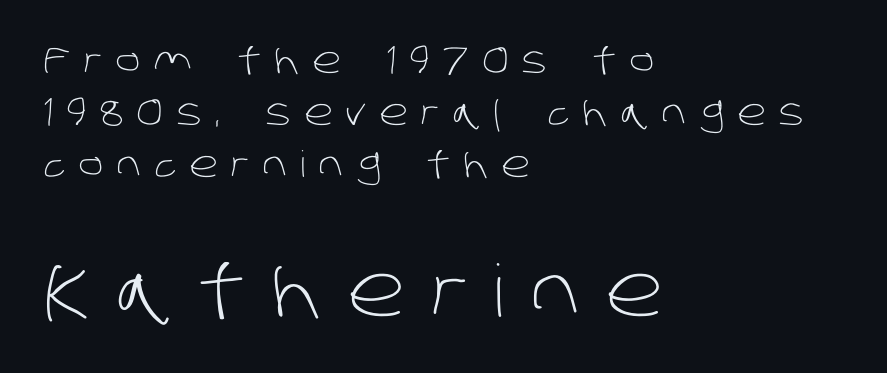
{"serif": "no", "bold": "no", "weight": "light", "width": "normal", "stroke_contrast": "low", "x_height": "large", "monospaced": "no", "underline": "no", "align": "left", "line_spacing": "normal", "line_spacing_ratio": 1.44, "letter_spacing": "wide", "letter_spacing_em": 0.37, "larger_block": "second", "size_ratio": 2.0, "glyph_px": 72}
